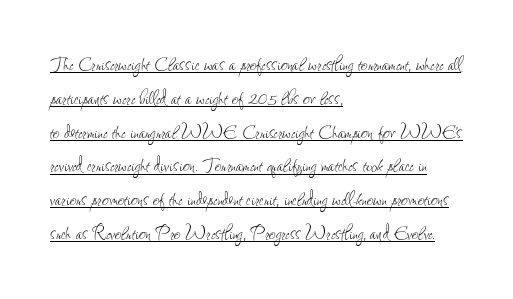
Q: Is the text bold? A: No.
Q: Is the text italic (slanted)? A: Yes.
Q: Is the text underlined? A: Yes.
Q: How is the paragraph aligned? A: Left-aligned.
Q: Is the spacing between letters normal or unusually wide? A: Normal.
Q: Is the spacing between lines tight, normal or loose? A: Normal.
